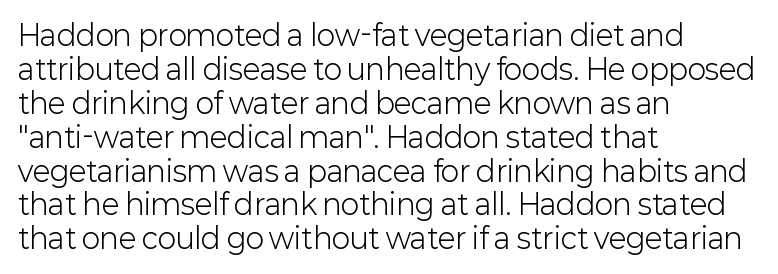
Spacing verdict: proportional, widths tailored to each character. Unbolded letterforms with no extra heft. Is the block centered? No — it sits flush against the left margin. Words appear dense and cohesive because spacing is normal. Nope, not italic — everything's standing straight. Are there feet on the stems? There aren't — it's a sans.
